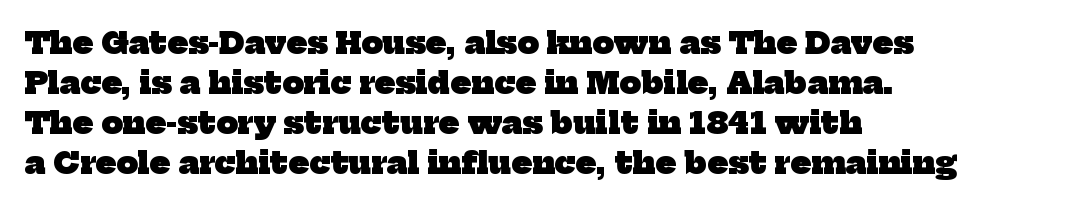
You'd pick this weight for a headline — it's a proper bold. Caption: standard tracking, unaltered. Each letter's strokes conclude with small projecting serifs. The specimen omits any rule beneath the text block's lines.
